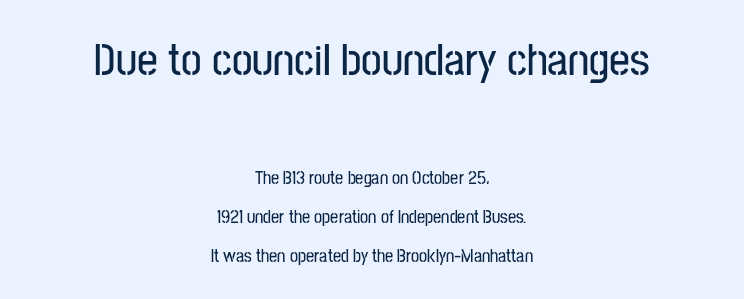
Visually, the top section dominates because its glyphs are scaled up. A student would call this center alignment; a typographer would say set centered. Varying glyph widths throughout — classic text-font behaviour. Spacing between characters is what you'd get straight out of the box. Plain, unruled lines of type. The passage shown stacks its lines with a broad gap.
